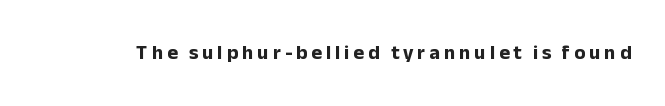
{"italic": "no", "bold": "yes", "underline": "no", "letter_spacing": "wide", "letter_spacing_em": 0.2, "glyph_px": 20}
